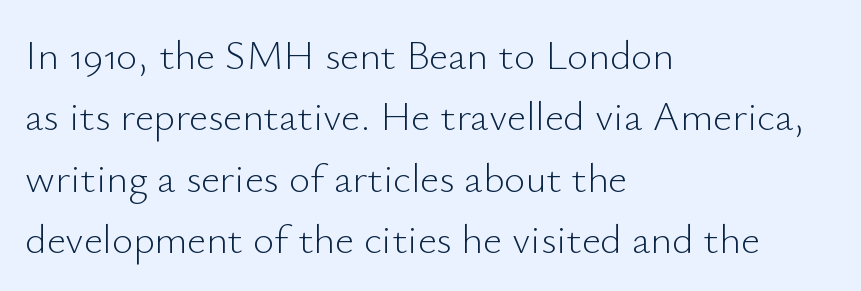
Q: Is the text bold? A: No.
Q: Is the text italic (slanted)? A: No, it is upright.
Q: Is the typeface a serif or a sans-serif typeface? A: Sans-serif.
Q: Is the text underlined? A: No.
Q: How is the paragraph aligned? A: Left-aligned.
Q: Is the spacing between letters normal or unusually wide? A: Normal.
Q: Is the spacing between lines tight, normal or loose? A: Normal.
Q: Width (condensed, normal, or wide)? A: Normal.
Q: Stroke contrast? A: Low.
Q: x-height? A: Small.
Q: Monospaced? A: No.
